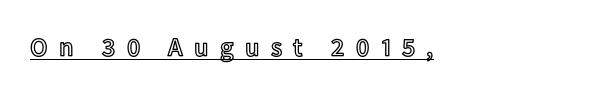
Does the lettering tilt? It doesn't — this is upright. Notice how a bar underscores the lettering throughout. Compared with typical body copy, the letter spacing here is much looser.
